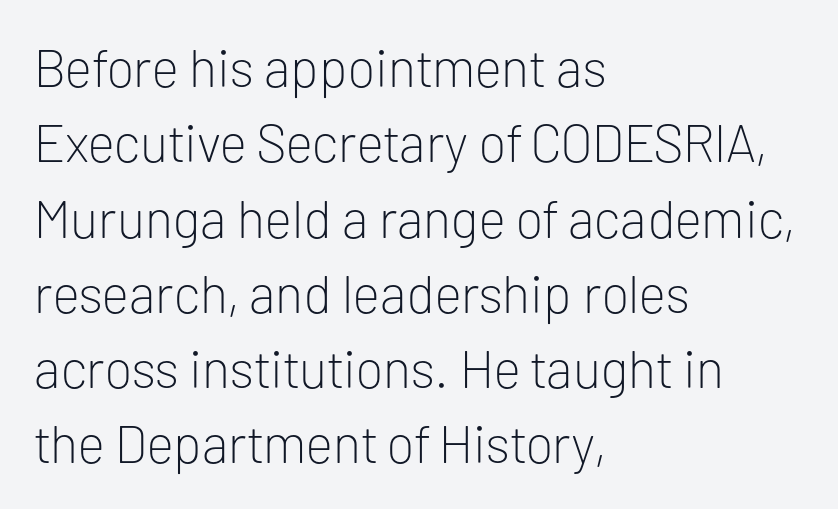
{"serif": "no", "italic": "no", "bold": "no", "weight": "light", "width": "normal", "stroke_contrast": "low", "x_height": "medium", "monospaced": "no", "underline": "no", "align": "left", "line_spacing": "normal", "line_spacing_ratio": 1.42, "letter_spacing": "normal", "letter_spacing_em": 0.0, "glyph_px": 53}
